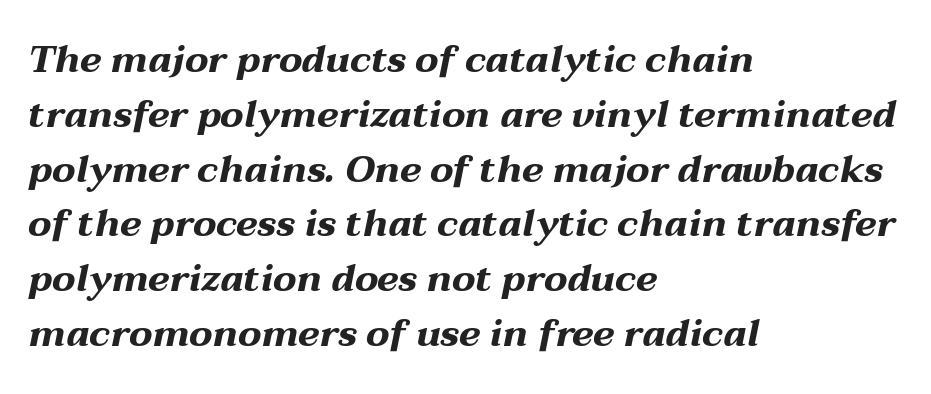
{"italic": "yes", "lean": "right", "slant_degrees": 12, "bold": "yes", "weight": "bold", "width": "wide", "stroke_contrast": "medium", "x_height": "medium", "monospaced": "no", "underline": "no", "align": "left", "line_spacing": "normal", "line_spacing_ratio": 1.48, "letter_spacing": "normal", "letter_spacing_em": 0.0, "glyph_px": 37}
